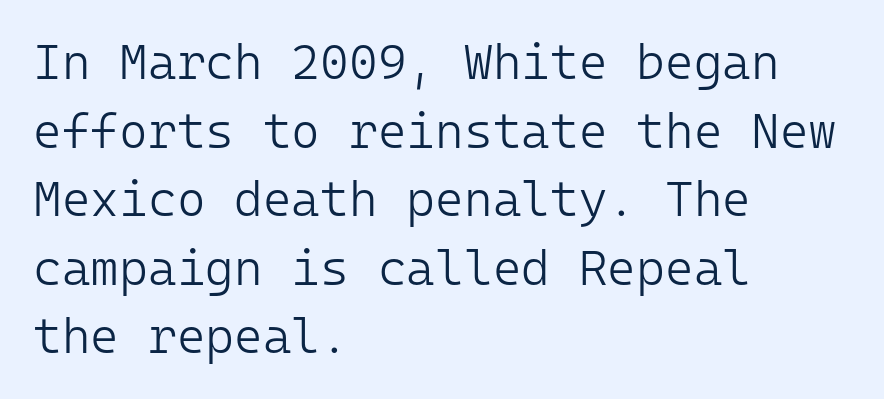
The image shows 49 px light sans-serif type, upright, monospaced; set left-aligned, normal line spacing (1.4x), normal letter spacing, not underlined; low stroke contrast and a medium x-height.
